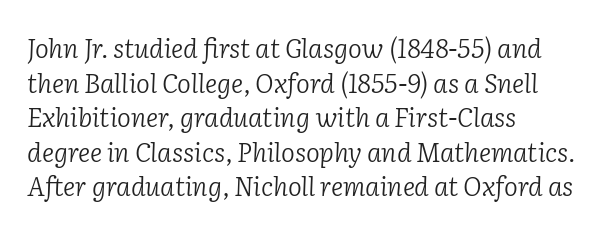
{"italic": "yes", "lean": "right", "slant_degrees": 2, "bold": "no", "underline": "no", "align": "left", "line_spacing": "normal", "line_spacing_ratio": 1.33, "letter_spacing": "normal", "letter_spacing_em": 0.0, "glyph_px": 26}
